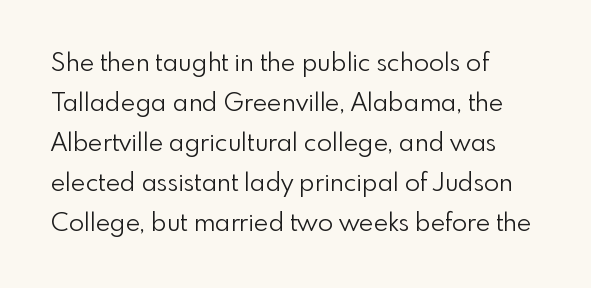
Q: Is the text bold? A: No.
Q: Is the text italic (slanted)? A: No, it is upright.
Q: Is the text underlined? A: No.
Q: How is the paragraph aligned? A: Left-aligned.
Q: Is the spacing between letters normal or unusually wide? A: Normal.
Q: Is the spacing between lines tight, normal or loose? A: Normal.
